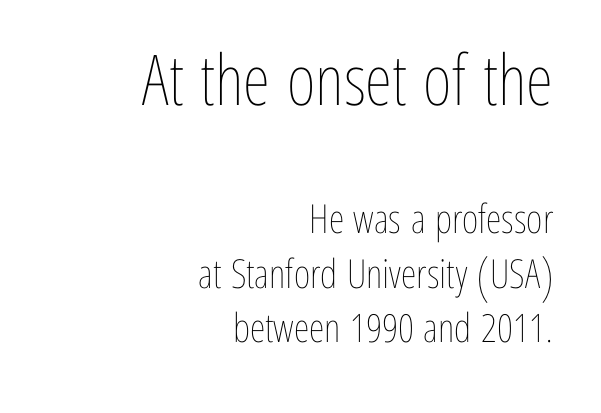
Q: Is the text bold? A: No.
Q: Is the text italic (slanted)? A: No, it is upright.
Q: Is the text underlined? A: No.
Q: How is the paragraph aligned? A: Right-aligned.
Q: Is the spacing between letters normal or unusually wide? A: Normal.
Q: Is the spacing between lines tight, normal or loose? A: Normal.
Q: Which block of text is set in a larger size, the first (top) or the second (bottom)? A: The first (top) one.
Q: Width (condensed, normal, or wide)? A: Condensed.
Q: Stroke contrast? A: Low.
Q: x-height? A: Medium.
Q: Monospaced? A: No.
